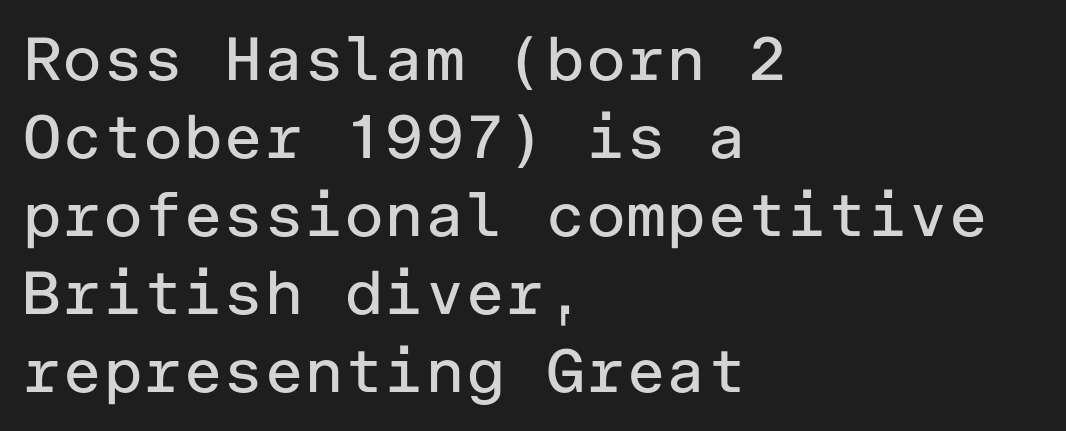
The gap between lines stays unmarked. Quick note: interline space is typical. The type sits square on the baseline with zero lean. The letters carry no serifs — their stems end cleanly without finishing strokes. Left-aligned paragraph, ragged on the right. How are the letters spaced? Ordinarily, with no added tracking.
